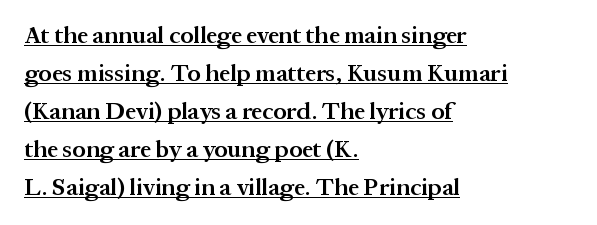
Q: Is the text bold? A: Semi-bold.
Q: Is the text italic (slanted)? A: No, it is upright.
Q: Is the text underlined? A: Yes.
Q: How is the paragraph aligned? A: Left-aligned.
Q: Is the spacing between letters normal or unusually wide? A: Normal.
Q: Is the spacing between lines tight, normal or loose? A: Normal.
